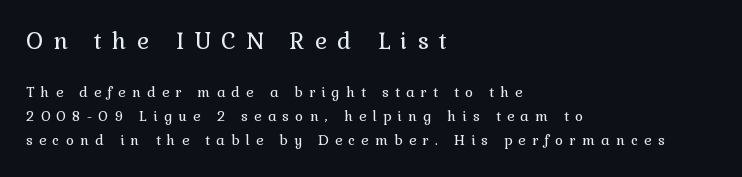
Q: Is the text bold? A: No.
Q: Is the text italic (slanted)? A: No, it is upright.
Q: Is the text underlined? A: No.
Q: How is the paragraph aligned? A: Left-aligned.
Q: Is the spacing between letters normal or unusually wide? A: Unusually wide.
Q: Is the spacing between lines tight, normal or loose? A: Normal.
Q: Which block of text is set in a larger size, the first (top) or the second (bottom)? A: The first (top) one.
